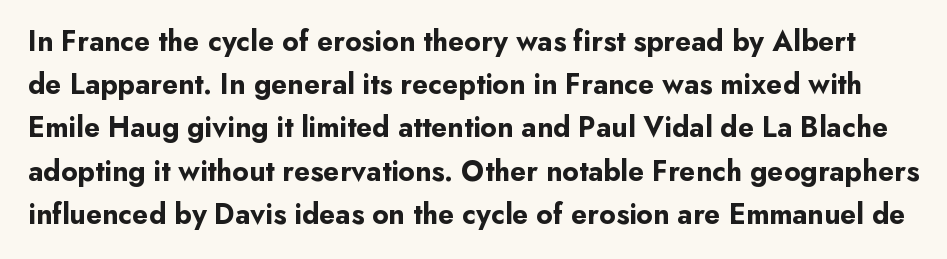
The image shows 29 px bold sans-serif type, upright; set normal line spacing (1.49x), normal letter spacing, not underlined; low stroke contrast and a small x-height.
